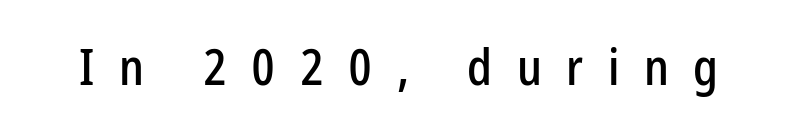
There is plenty of visible air inserted between adjacent glyphs. Is this a sans? Yes — the strokes have no serifs. Type without underlining. Italic? Not at all — the glyphs are vertical. The letters advance in unequal steps, a hallmark of proportional type.
